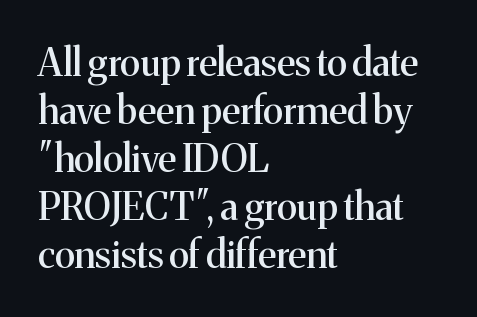
A normal amount of white space separates one row of letters from the next. Do the characters align in a grid? No, the font is proportional. Short and long lines alike share a common starting point at left. What kind of face is this? One with serifs. A typesetter would call this zero additional tracking. Do the letters lean? They stand straight.
